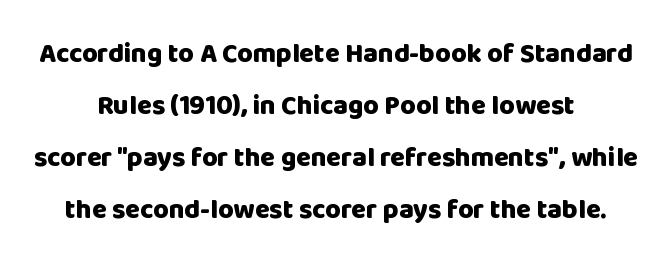
Words float on clear page, feet unadorned. Look at the tracking — it's just the regular setting, nothing added. A typesetter would call this leading open, well beyond the default. The lettering holds an erect, upright posture throughout. Every row of glyphs is offset so its center matches the block's center.
